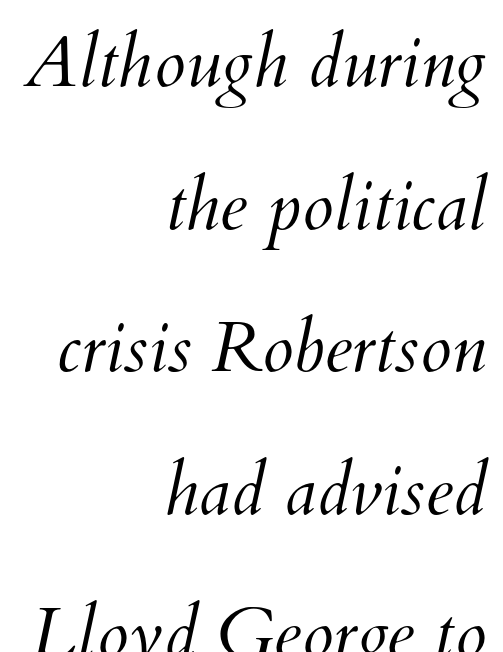
The image shows 71 px light type; set right-aligned, loose line spacing (2.01x), normal letter spacing, not underlined; medium stroke contrast and a small x-height.
